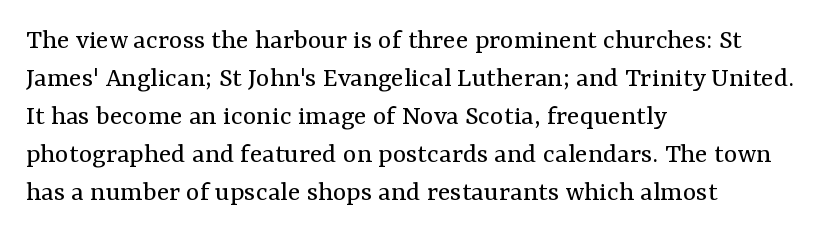
The letters advance in unequal steps, a hallmark of proportional type. This rendering leaves character spacing at its baseline value. Compared with typical paragraphs, the rows here are spaced about the same. Which margin do the lines hug? The left one — the right edge is uneven. To sum up the face: it has serifs.
